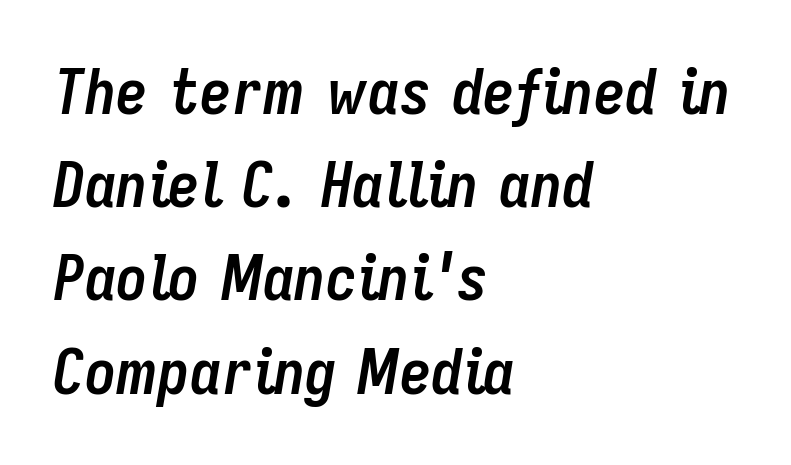
The space beneath each line is pristine and unruled. Character widths vary here, with narrow letters taking less room than wide ones. The tracking reads as untouched default to a designer's eye. The designer left line spacing at the default.
